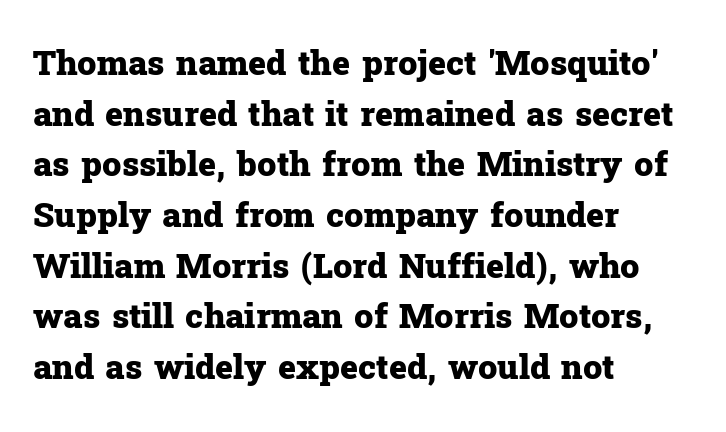
The image shows 34 px heavy serif type, upright; set left-aligned, normal line spacing (1.49x), normal letter spacing, not underlined; low stroke contrast and a medium x-height.
